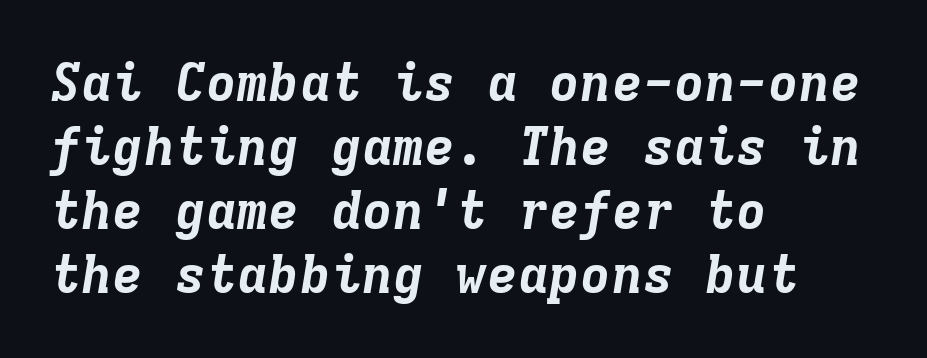
The image shows 52 px bold type, italic (leaning right), monospaced; set left-aligned, line spacing 1.23x, normal letter spacing, not underlined; low stroke contrast and a medium x-height.
